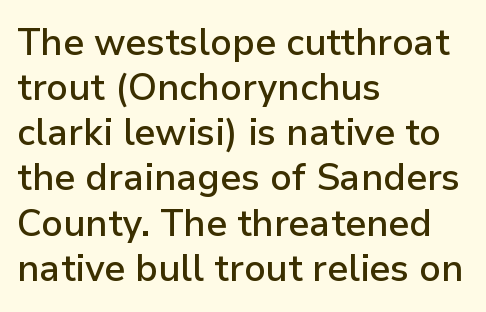
The image shows 37 px semibold sans-serif type, upright; set left-aligned, line spacing 1.22x, normal letter spacing, not underlined; low stroke contrast and a medium x-height.
